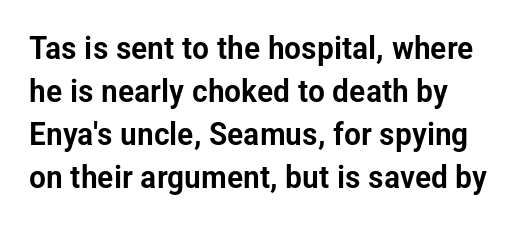
You can tell from the bare stems that sans-serif type was used. The lettering stays uniformly vertical, giving the passage a roman look. The rendering uses a moderate line-height, typical for paragraphs. Caption: multi-line text, flush left, ragged right. A typesetter would call this zero additional tracking. Spacing verdict: proportional, widths tailored to each character.
